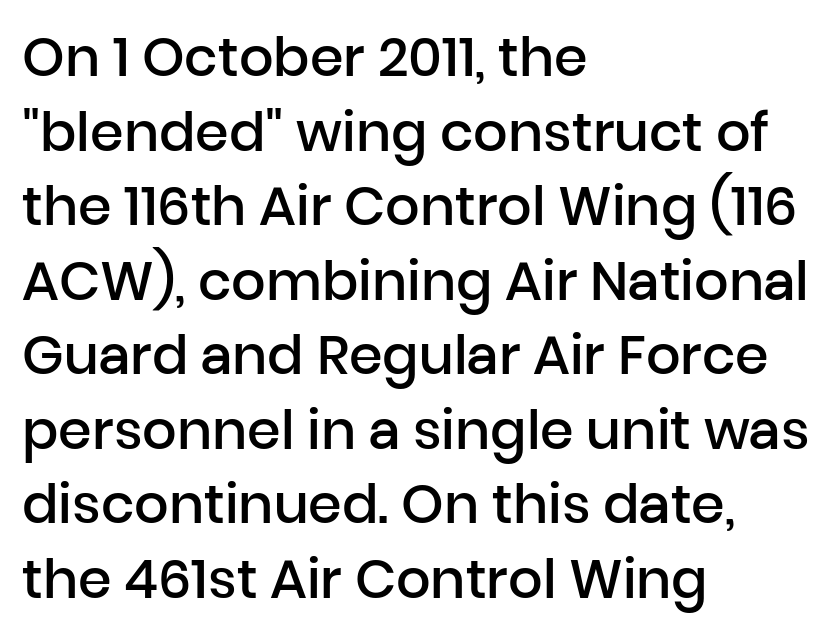
Q: Is the text bold? A: Semi-bold.
Q: Is the text italic (slanted)? A: No, it is upright.
Q: Is the typeface a serif or a sans-serif typeface? A: Sans-serif.
Q: Is the text underlined? A: No.
Q: How is the paragraph aligned? A: Left-aligned.
Q: Is the spacing between letters normal or unusually wide? A: Normal.
Q: Is the spacing between lines tight, normal or loose? A: Normal.
Q: Width (condensed, normal, or wide)? A: Normal.
Q: Stroke contrast? A: Low.
Q: x-height? A: Medium.
Q: Monospaced? A: No.
